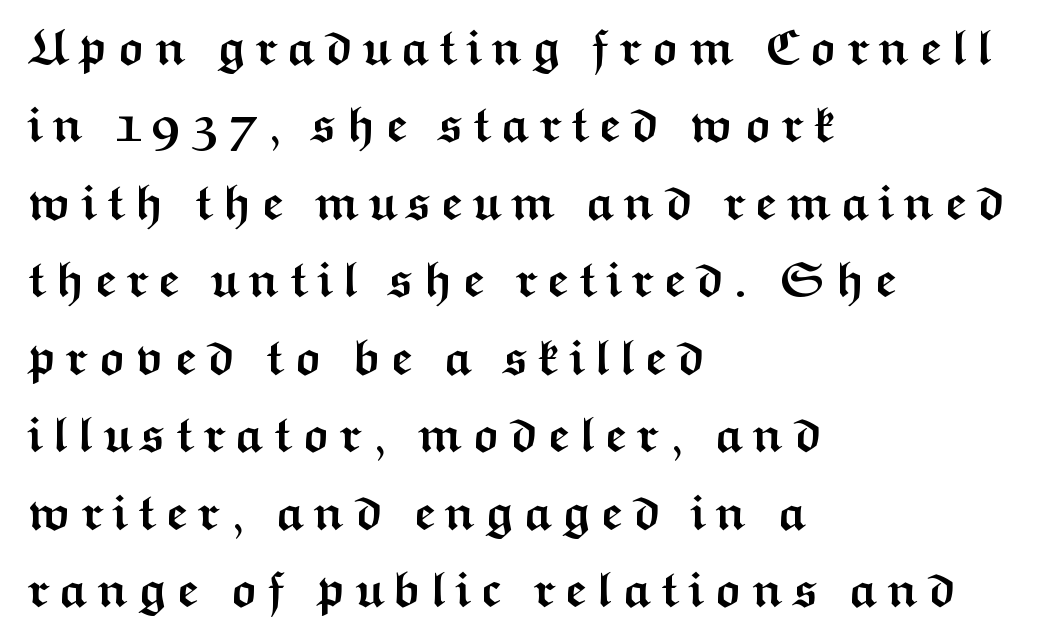
{"serif": "no", "italic": "no", "bold": "yes", "weight": "semibold", "width": "wide", "stroke_contrast": "medium", "x_height": "medium", "monospaced": "no", "underline": "no", "align": "left", "line_spacing": "normal", "line_spacing_ratio": 1.58, "glyph_px": 49}
